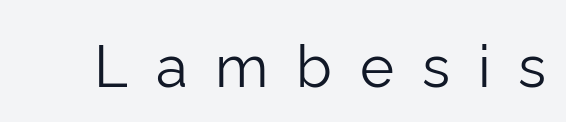
A typesetter would mark this as roman, not italic. Weight: not bold — regular or lighter. Any mark beneath the type? The region is blank. Look at the bottom of the vertical strokes: they stop flat, with no serifs. Do the characters align in a grid? No, the font is proportional.
